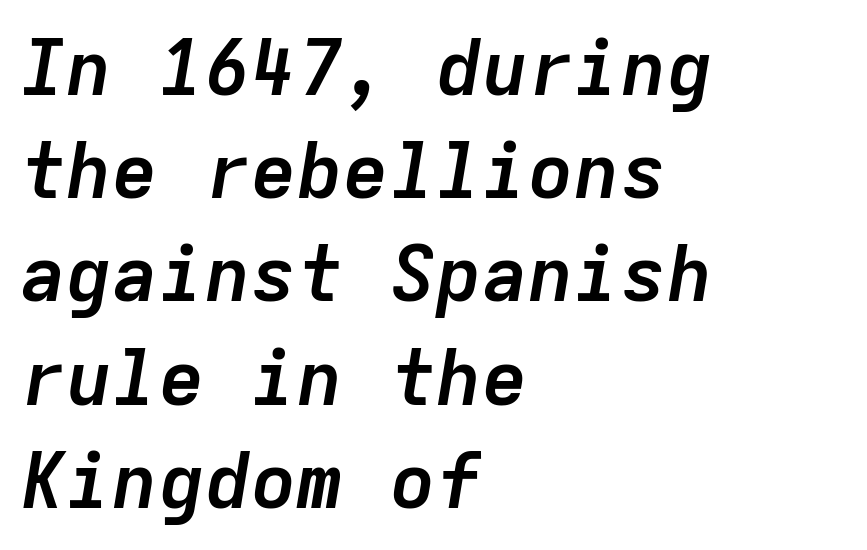
{"italic": "yes", "lean": "right", "slant_degrees": 9, "bold": "yes", "weight": "semibold", "width": "normal", "stroke_contrast": "low", "x_height": "medium", "monospaced": "yes", "underline": "no", "align": "left", "line_spacing": "normal", "line_spacing_ratio": 1.34, "letter_spacing": "normal", "letter_spacing_em": 0.0, "glyph_px": 77}
